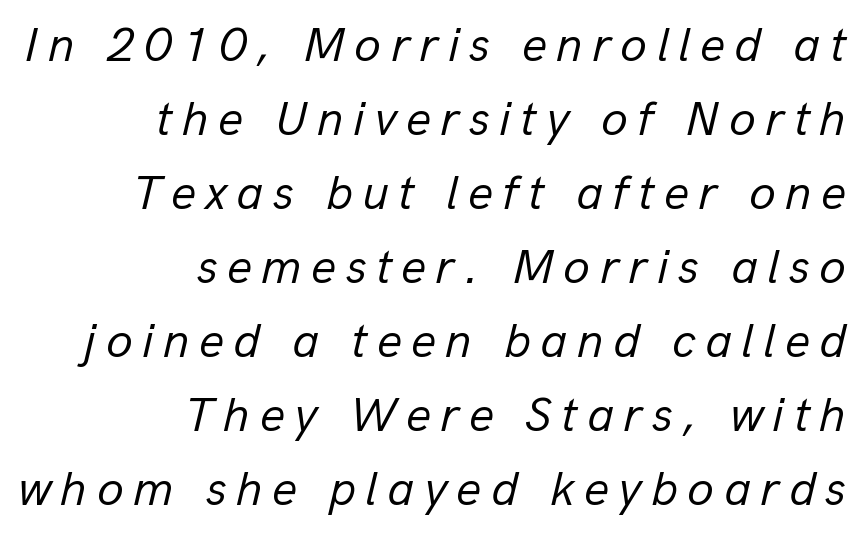
When letters slant like this, we call the style italic. Words float on clear page, feet unadorned. Think of a printed novel: that variable character pitch is what you see here. A light-to-regular cut is what we see here. Line spacing here is normal.
